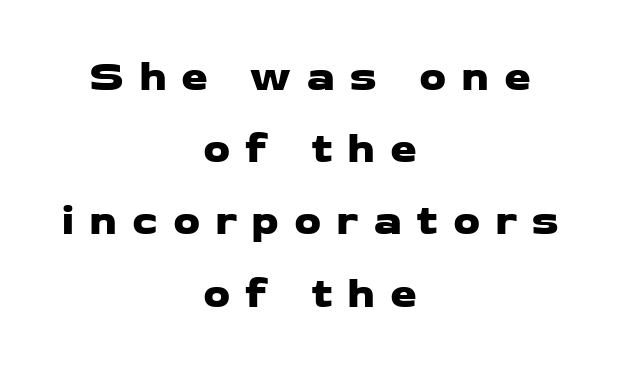
The image shows 43 px wide sans-serif type; set centered, normal line spacing (1.68x), unusually wide letter spacing (+0.34 em), not underlined; low stroke contrast and a medium x-height.
